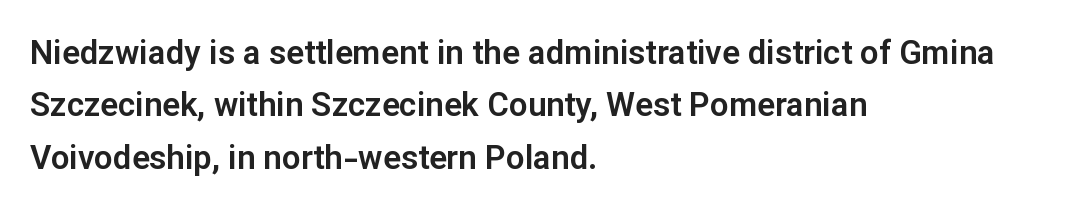
The image shows 33 px sans-serif type, upright; set left-aligned, normal line spacing (1.59x), normal letter spacing, not underlined; low stroke contrast and a medium x-height.
